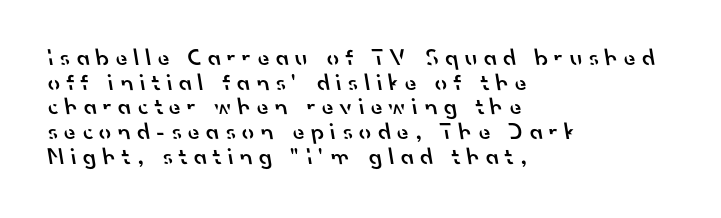
The image shows 24 px text type; set left-aligned, tight line spacing (1.03x), unusually wide letter spacing (+0.27 em), not underlined.
